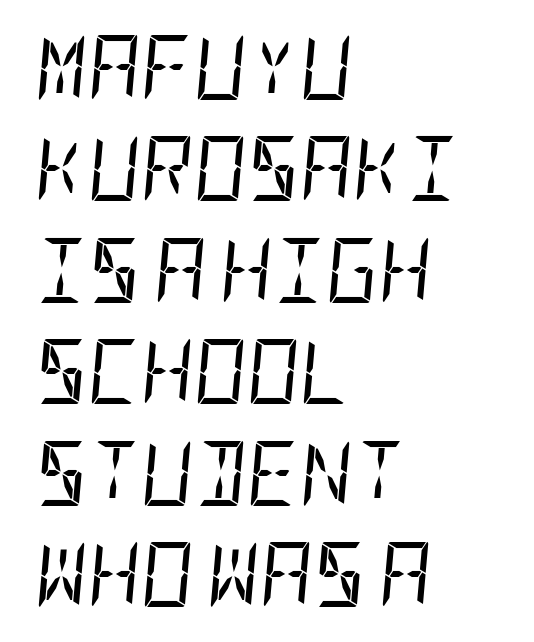
Whoever set this chose a conventional vertical rhythm. No chunkiness to these letters — they're not bold. The typography opts for an oblique posture over an upright one. Bare-footed words on every line. Words appear dense and cohesive because spacing is normal.
